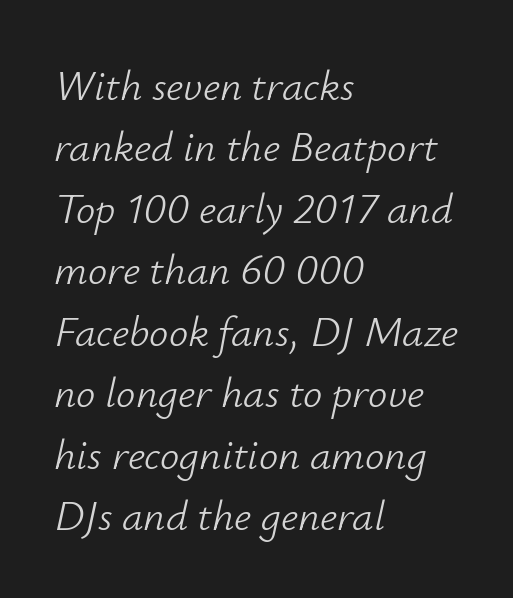
Q: Is the text bold? A: No.
Q: Is the text italic (slanted)? A: Yes, it leans right by about 12 degrees.
Q: Is the text underlined? A: No.
Q: How is the paragraph aligned? A: Left-aligned.
Q: Is the spacing between letters normal or unusually wide? A: Normal.
Q: Is the spacing between lines tight, normal or loose? A: Normal.
Q: Width (condensed, normal, or wide)? A: Normal.
Q: Stroke contrast? A: Low.
Q: x-height? A: Small.
Q: Monospaced? A: No.
